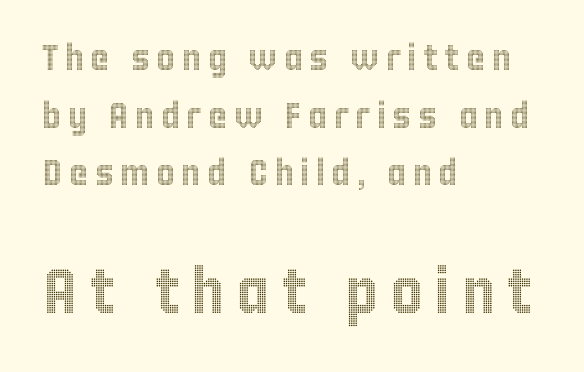
{"italic": "no", "width": "condensed", "x_height": "large", "monospaced": "no", "underline": "no", "align": "left", "line_spacing": "normal", "line_spacing_ratio": 1.6, "larger_block": "second", "size_ratio": 1.75, "glyph_px": 63}
